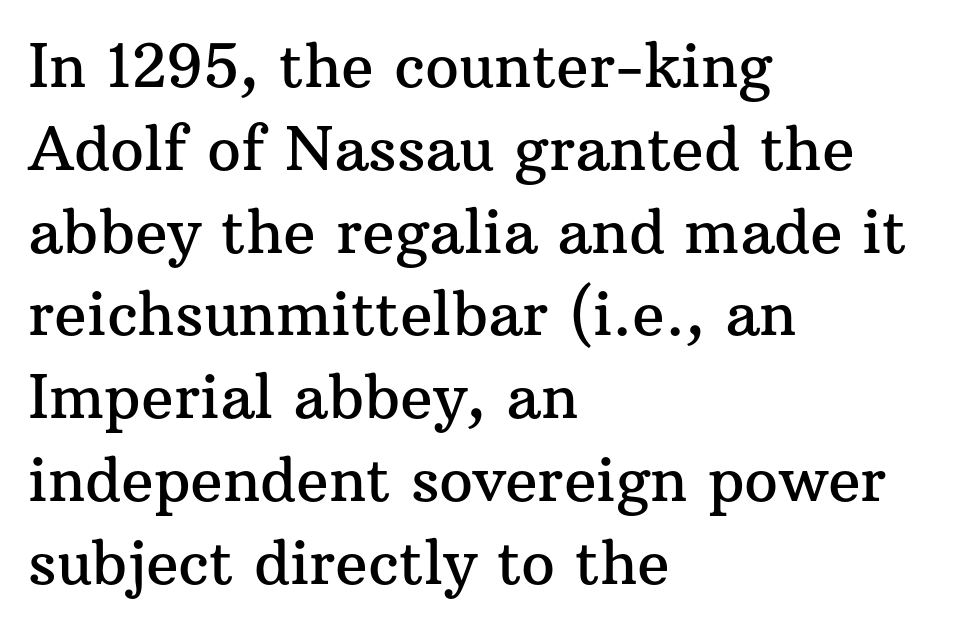
{"serif": "yes", "italic": "no", "width": "normal", "stroke_contrast": "medium", "x_height": "medium", "monospaced": "no", "underline": "no", "align": "left", "line_spacing": "normal", "line_spacing_ratio": 1.38, "letter_spacing": "normal", "letter_spacing_em": 0.0, "glyph_px": 60}
